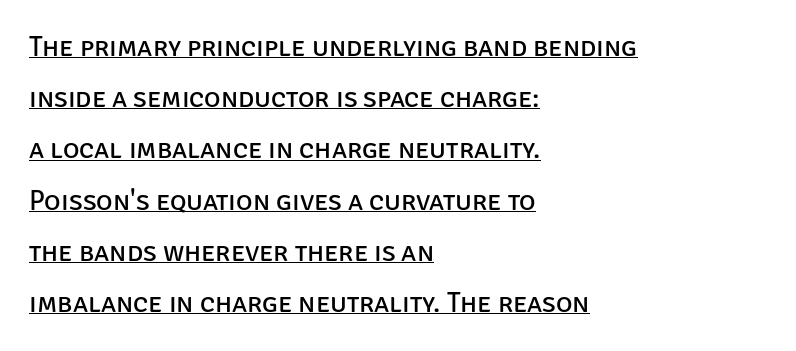
The image shows 28 px regular-weight sans-serif type, upright; set left-aligned, line spacing 1.83x, normal letter spacing, underlined; low stroke contrast and a large x-height.
